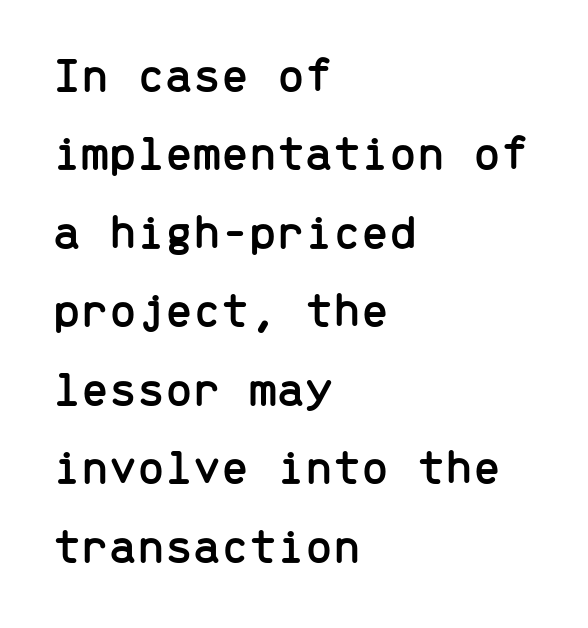
The image shows 50 px sans-serif type, upright, monospaced; set left-aligned, normal line spacing (1.57x), normal letter spacing, not underlined; low stroke contrast and a medium x-height.
